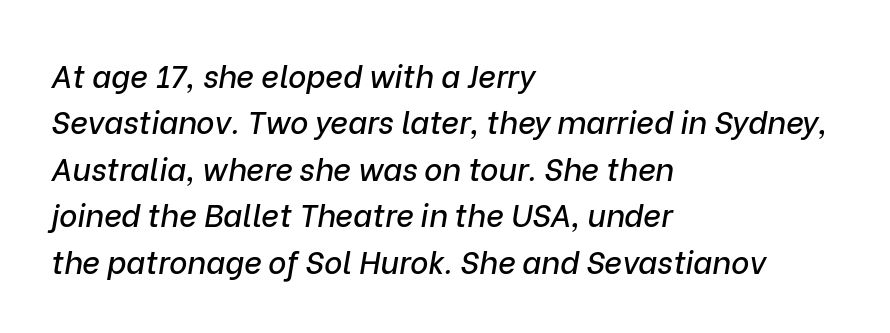
Q: Is the text italic (slanted)? A: Yes, it leans right by about 9 degrees.
Q: Is the text underlined? A: No.
Q: How is the paragraph aligned? A: Left-aligned.
Q: Is the spacing between letters normal or unusually wide? A: Normal.
Q: Is the spacing between lines tight, normal or loose? A: Normal.
Q: Width (condensed, normal, or wide)? A: Normal.
Q: Stroke contrast? A: Low.
Q: x-height? A: Medium.
Q: Monospaced? A: No.
